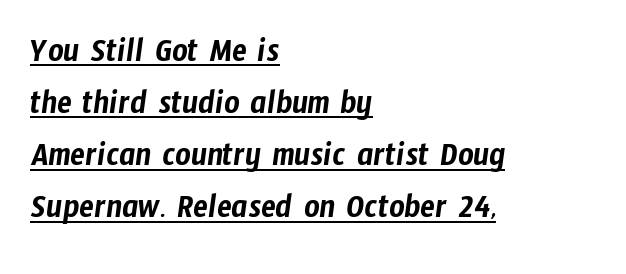
The leading is moderate, giving the passage an even texture. Varying glyph widths throughout — classic text-font behaviour. A typographer would call this underscored text. Classification — sans serif. Between one letter and the next there's only the usual sliver of space.
